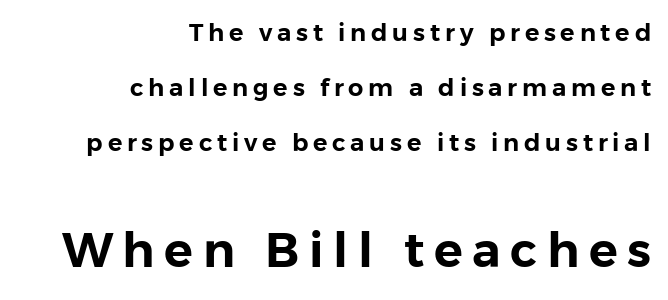
{"serif": "no", "italic": "no", "width": "normal", "stroke_contrast": "low", "x_height": "medium", "monospaced": "no", "underline": "no", "align": "right", "line_spacing": "loose", "line_spacing_ratio": 2.29, "letter_spacing": "wide", "letter_spacing_em": 0.2, "larger_block": "second", "size_ratio": 2.0, "glyph_px": 48}
